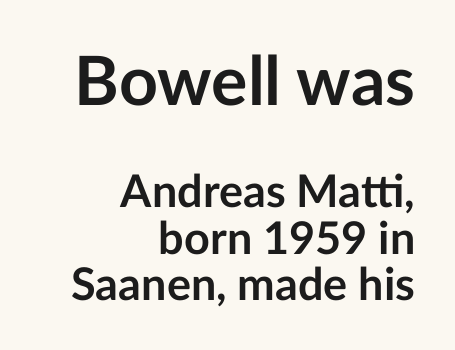
{"serif": "no", "italic": "no", "bold": "yes", "weight": "semibold", "width": "normal", "stroke_contrast": "low", "x_height": "medium", "monospaced": "no", "underline": "no", "align": "right", "line_spacing": "tight", "line_spacing_ratio": 1.03, "letter_spacing": "normal", "letter_spacing_em": 0.0, "larger_block": "first", "size_ratio": 1.51, "glyph_px": 68}
